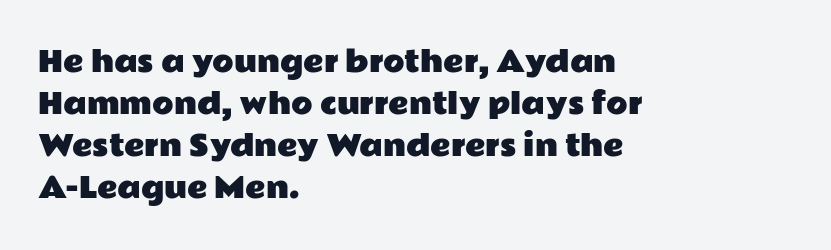
Q: Is the text italic (slanted)? A: No, it is upright.
Q: Is the typeface a serif or a sans-serif typeface? A: Sans-serif.
Q: Is the text underlined? A: No.
Q: How is the paragraph aligned? A: Left-aligned.
Q: Is the spacing between letters normal or unusually wide? A: Normal.
Q: Is the spacing between lines tight, normal or loose? A: Normal.
Q: Width (condensed, normal, or wide)? A: Wide.
Q: Stroke contrast? A: Low.
Q: x-height? A: Medium.
Q: Monospaced? A: No.
